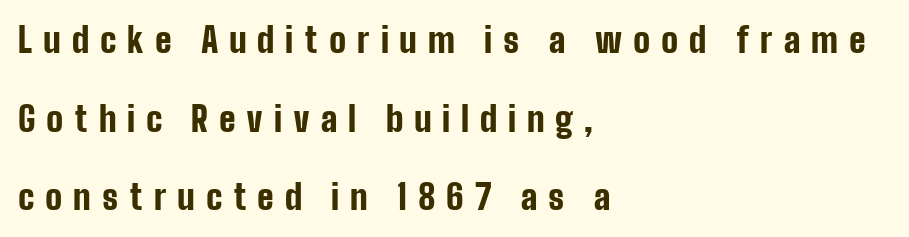
{"serif": "no", "italic": "no", "bold": "yes", "weight": "bold", "width": "condensed", "stroke_contrast": "low", "x_height": "medium", "monospaced": "no", "underline": "no", "align": "left", "line_spacing": "loose", "line_spacing_ratio": 2.25, "letter_spacing": "wide", "letter_spacing_em": 0.31, "glyph_px": 35}
